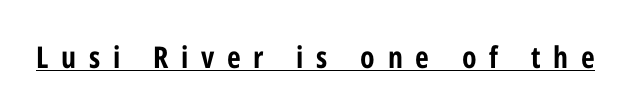
The image shows 30 px bold, condensed sans-serif type, upright; set unusually wide letter spacing (+0.42 em), underlined; low stroke contrast and a medium x-height.
